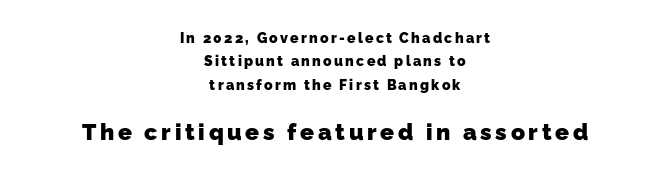
Casual observation: everything's sitting right in the middle. Typesetter's note: full bold, strokes at maximum text heaviness. The specimen omits any rule beneath the text block's lines. A student would notice the bottom passage is typeset larger than what precedes it.
